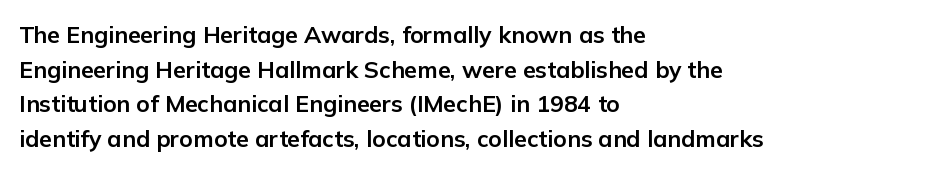
{"italic": "no", "bold": "yes", "underline": "no", "align": "left", "line_spacing": "normal", "line_spacing_ratio": 1.51, "letter_spacing": "normal", "letter_spacing_em": 0.0, "glyph_px": 23}
